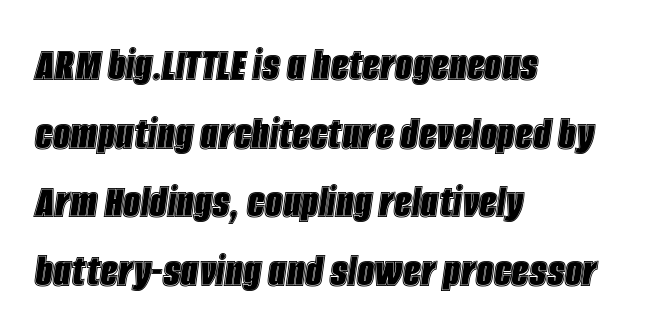
The setting favours the left margin, as ordinary paragraphs usually do. It's the slanting kind of type. One glance says typical: line gaps are just what's usual. You could call the tracking neutral — neither tight nor loose. Type without underlining. Is this a fixed-width face? No — the glyphs have proportional, varying widths.
